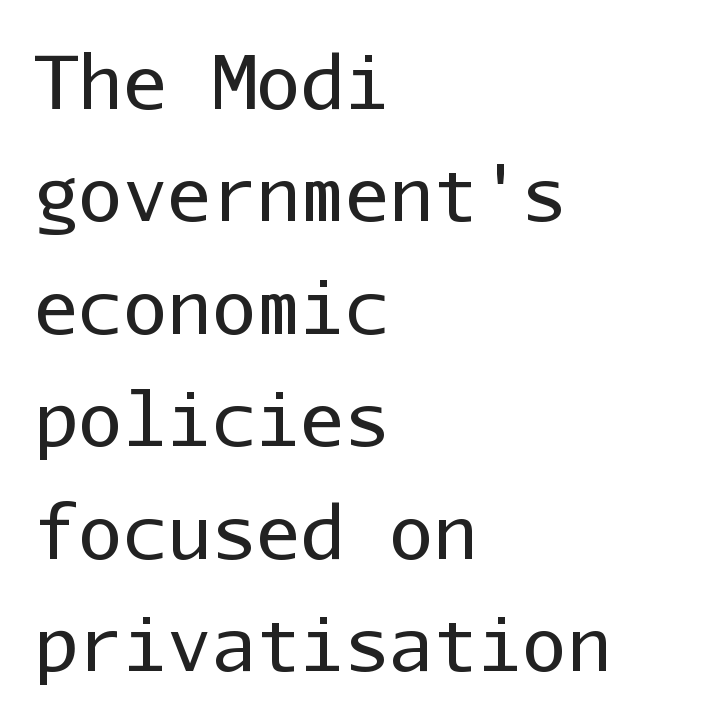
The image shows 74 px regular-weight sans-serif type, upright, monospaced; set left-aligned, normal line spacing (1.52x), normal letter spacing, not underlined; low stroke contrast and a medium x-height.
